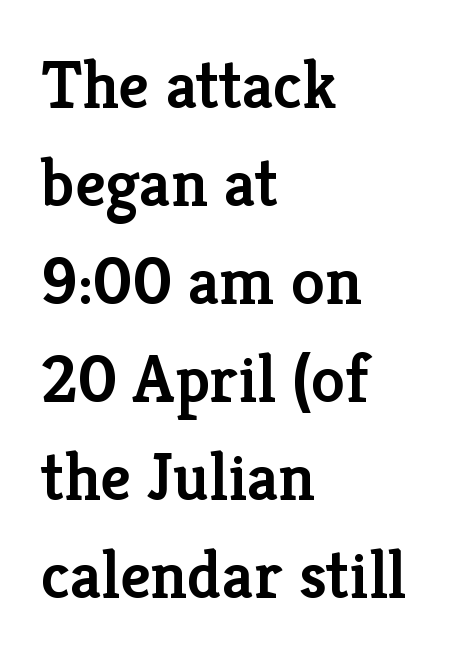
The image shows 68 px semibold serif type, upright; set left-aligned, normal line spacing (1.44x), normal letter spacing, not underlined; low stroke contrast and a medium x-height.
